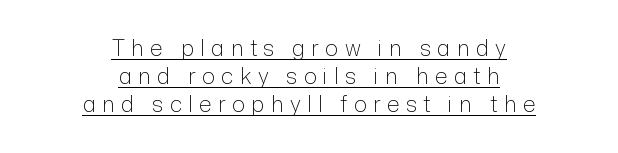
The horizontal fit of the characters is loose and conspicuously gappy. These lines are centered, leaving both edges ragged. This rendering features underlined lettering. The type sits square on the baseline with zero lean. The line-height multiplier appears to be the usual default. A quiet, ordinary-to-light weight characterises the typeface.
